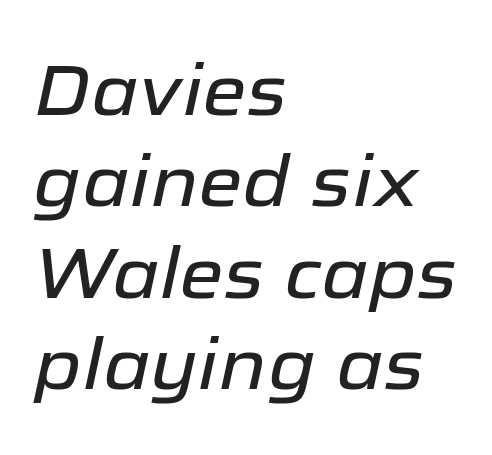
A typesetter would mark this as italic. The words here are not underlined. The rag falls on the right side of this text block. The letters advance in unequal steps, a hallmark of proportional type.
